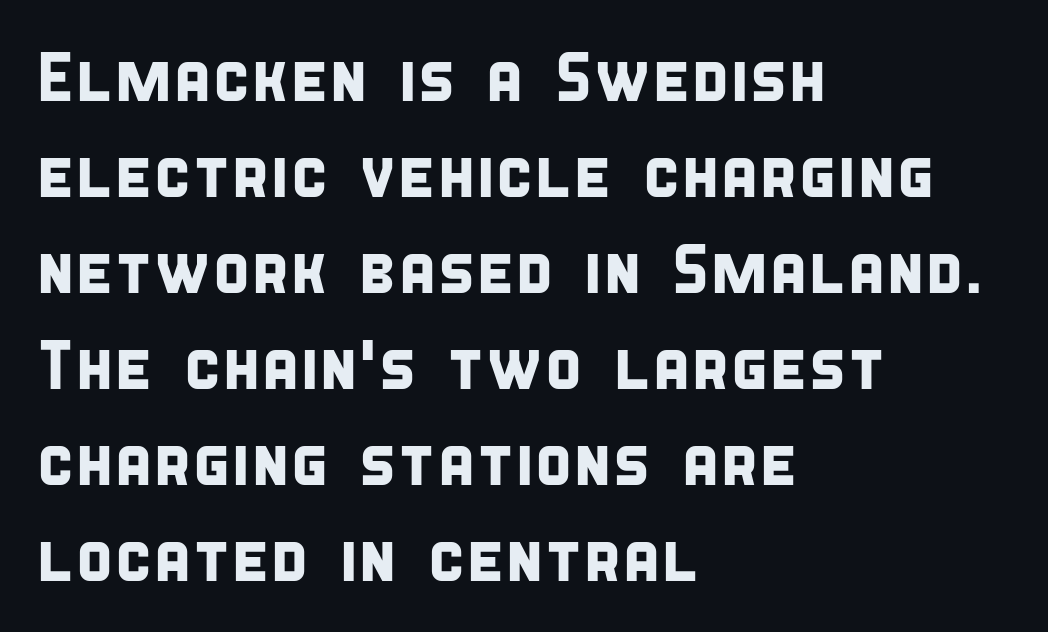
{"serif": "no", "width": "condensed", "stroke_contrast": "low", "x_height": "large", "monospaced": "no", "underline": "no", "align": "left", "line_spacing": "normal", "line_spacing_ratio": 1.39, "letter_spacing": "normal", "letter_spacing_em": 0.0, "glyph_px": 69}
